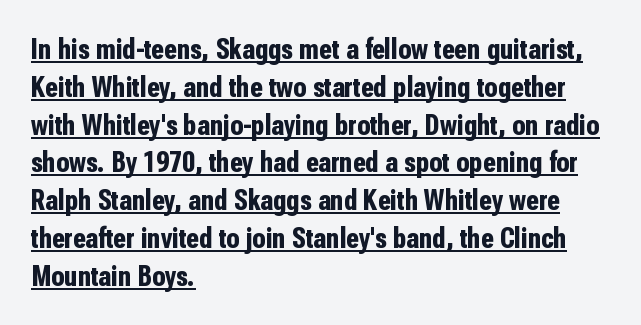
The typesetter has applied underlining to the passage shown. Nope, not italic — everything's standing straight. Is the letter spacing exaggerated? No — it looks like the ordinary default. The typeface chosen for these lines omits serifs. In CSS terms this would be text-align: left.
